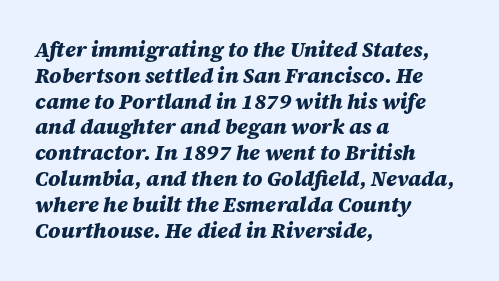
{"italic": "yes", "lean": "right", "slant_degrees": 12, "bold": "yes", "underline": "no", "align": "left", "line_spacing_ratio": 1.23, "letter_spacing": "normal", "letter_spacing_em": 0.0, "glyph_px": 21}
